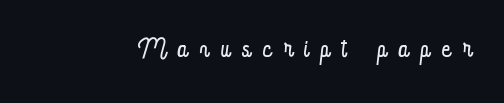
Q: Is the text bold? A: No.
Q: Is the text underlined? A: No.
Q: Is the spacing between letters normal or unusually wide? A: Unusually wide.
Q: Width (condensed, normal, or wide)? A: Condensed.
Q: Stroke contrast? A: Low.
Q: x-height? A: Small.
Q: Monospaced? A: No.
